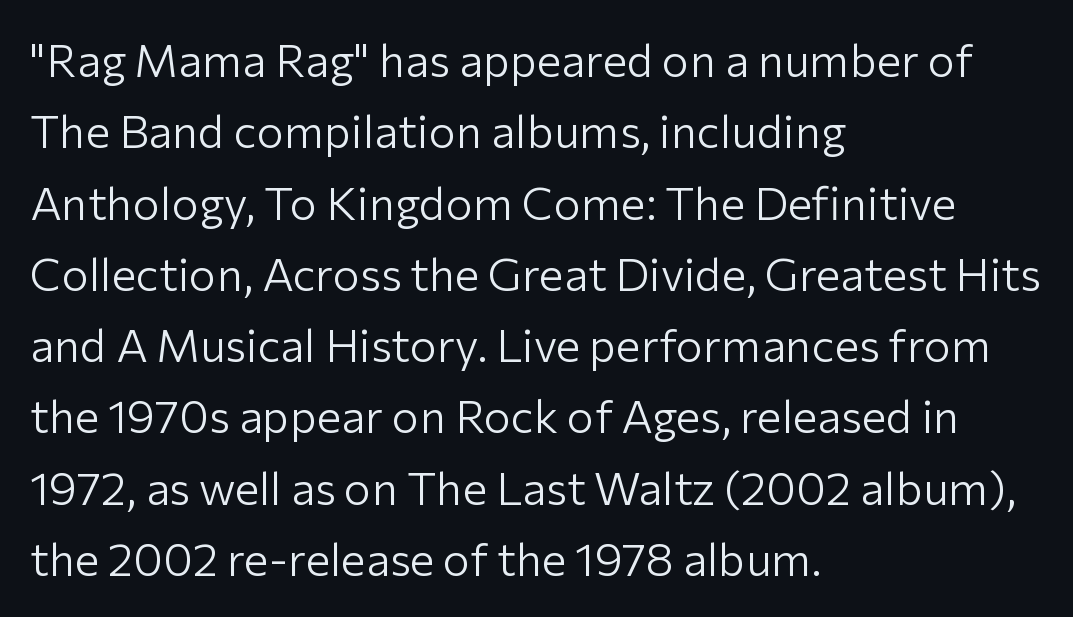
The image shows 46 px light sans-serif type, upright; set left-aligned, normal line spacing (1.55x), normal letter spacing, not underlined; low stroke contrast and a medium x-height.
